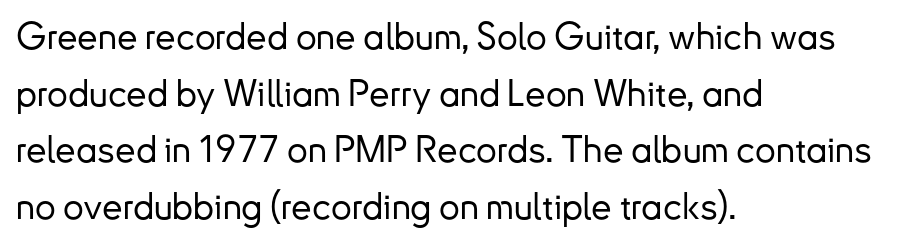
All the whitespace from short lines collects on the right. These lines are composed in type without serifs. Bare-footed words on every line. Designer's note — italics off, roman on. The passage shown stacks its lines at a standard gap.
